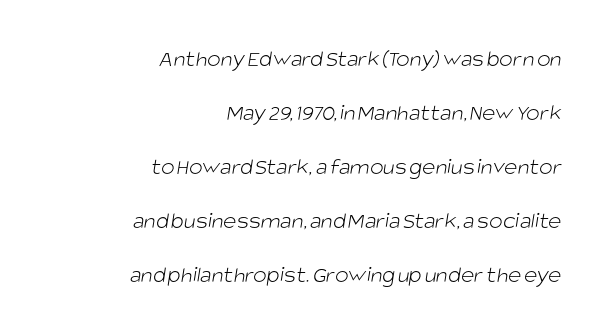
The image shows 23 px text type; set right-aligned, loose line spacing (2.35x), normal letter spacing, not underlined.
